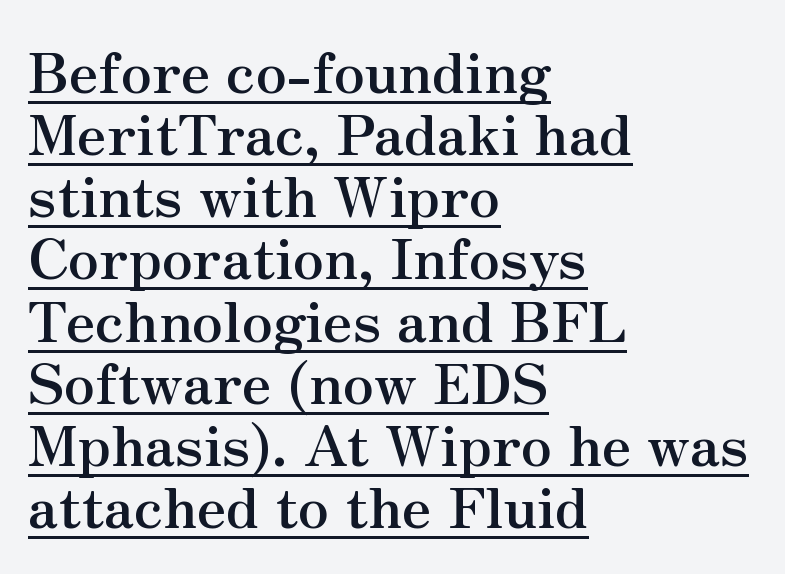
Q: Is the text bold? A: Yes.
Q: Is the text italic (slanted)? A: No, it is upright.
Q: Is the typeface a serif or a sans-serif typeface? A: Serif.
Q: Is the text underlined? A: Yes.
Q: How is the paragraph aligned? A: Left-aligned.
Q: Is the spacing between letters normal or unusually wide? A: Normal.
Q: Is the spacing between lines tight, normal or loose? A: Tight.
Q: Width (condensed, normal, or wide)? A: Normal.
Q: Stroke contrast? A: Medium.
Q: x-height? A: Small.
Q: Monospaced? A: No.
